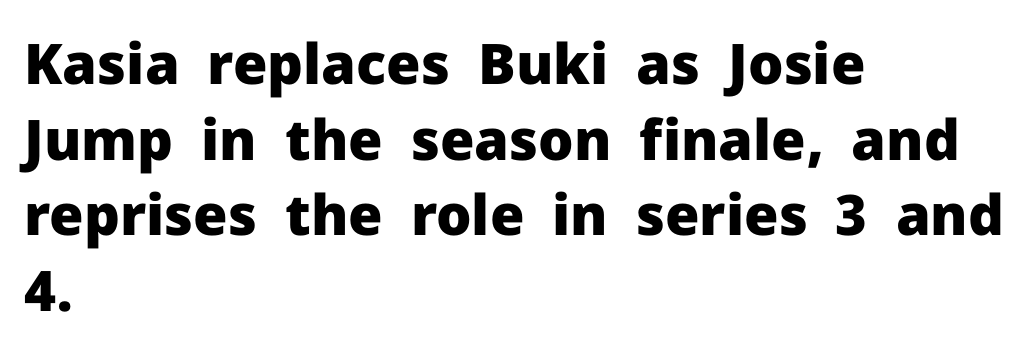
Q: Is the text bold? A: Yes.
Q: Is the text italic (slanted)? A: No, it is upright.
Q: Is the typeface a serif or a sans-serif typeface? A: Sans-serif.
Q: Is the text underlined? A: No.
Q: How is the paragraph aligned? A: Left-aligned.
Q: Is the spacing between letters normal or unusually wide? A: Normal.
Q: Is the spacing between lines tight, normal or loose? A: Normal.
Q: Width (condensed, normal, or wide)? A: Normal.
Q: Stroke contrast? A: Low.
Q: x-height? A: Medium.
Q: Monospaced? A: No.
